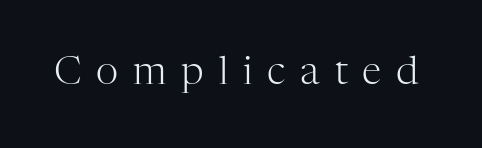
{"serif": "yes", "italic": "no", "bold": "no", "weight": "light", "width": "normal", "stroke_contrast": "high", "x_height": "medium", "monospaced": "no", "underline": "no", "letter_spacing": "wide", "letter_spacing_em": 0.38, "glyph_px": 39}
